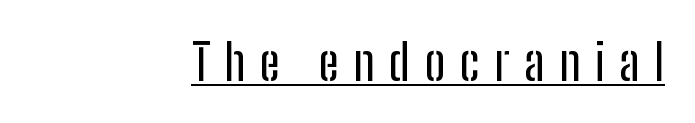
The gaps between neighbouring characters are conspicuously large. Every row of glyphs terminates at an identical x-position on the right. The lettering is marked with a stroke running underneath it. Every character sits straight up, as roman type does.
